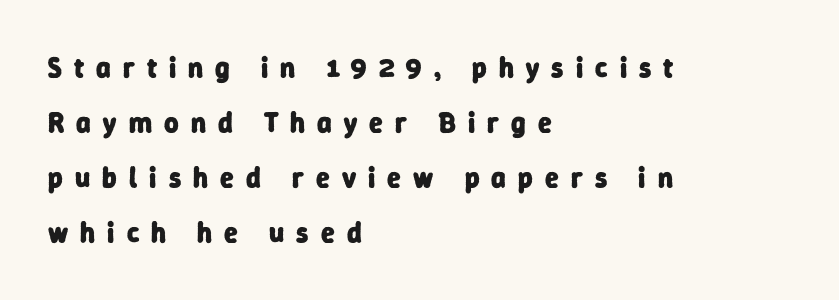
The block of text is sparse from top to bottom, with ample space between rows. These lines are rendered in a variable-pitch font. To sum up the face: it is a sans, with no serifs. Observe the wide spacing: letters keep a clear distance from each other. In terms of weight, the rendering is a true, heavy bold.
